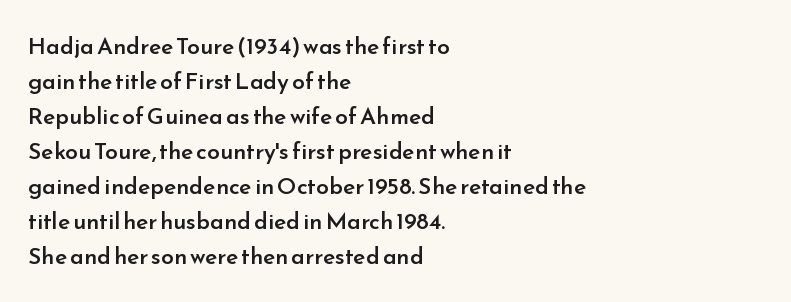
Q: Is the text bold? A: Semi-bold.
Q: Is the text italic (slanted)? A: No, it is upright.
Q: Is the text underlined? A: No.
Q: How is the paragraph aligned? A: Left-aligned.
Q: Is the spacing between letters normal or unusually wide? A: Normal.
Q: Is the spacing between lines tight, normal or loose? A: Normal.
